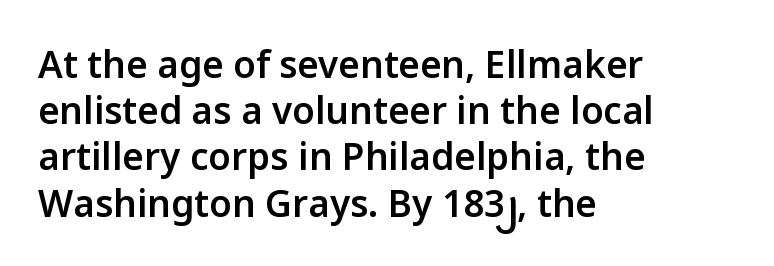
The image shows 37 px semibold sans-serif type, upright; set left-aligned, normal line spacing (1.25x), normal letter spacing, not underlined; low stroke contrast and a medium x-height.
